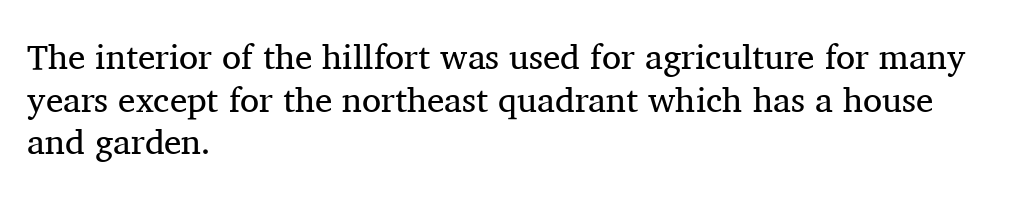
What stands out about the letter spacing? Nothing — it is the standard amount. Summary of weight: not heavy and not bold. Reading down the block, your eye returns to a fixed left position each line. Quick note: not italic, upright. This sample uses a serif face. The space beneath each line is pristine and unruled.
